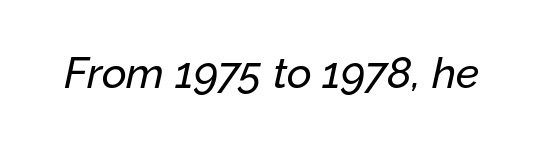
Q: Is the text italic (slanted)? A: Yes, it leans right by about 12 degrees.
Q: Is the text underlined? A: No.
Q: Is the spacing between letters normal or unusually wide? A: Normal.
Q: Width (condensed, normal, or wide)? A: Normal.
Q: Stroke contrast? A: Low.
Q: x-height? A: Medium.
Q: Monospaced? A: No.
